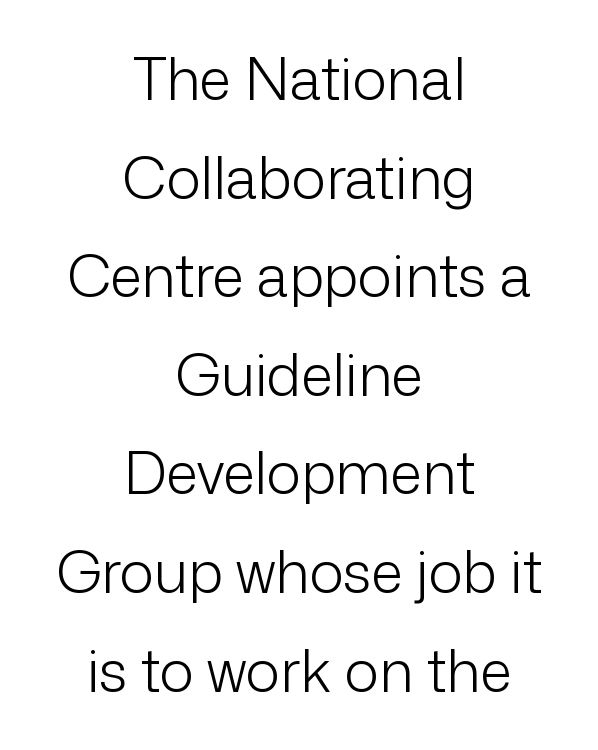
Is there any slant? The stems are plumb. The text was rendered using a sans face with plain stroke endings. Weight: regular or lighter. The passage is arranged like a title page — every line centered. This sample has the flowing, uneven cadence of proportional lettering. Normally led — the rows are evenly, conventionally spaced.
